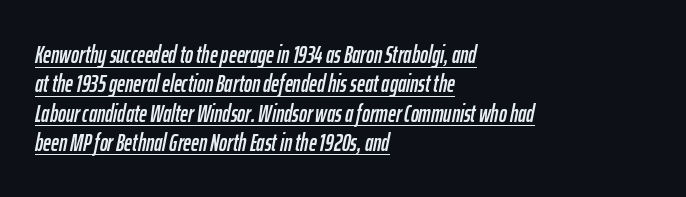
The image shows 24 px text type, italic (leaning right); set left-aligned, line spacing 1.22x, normal letter spacing, underlined.
